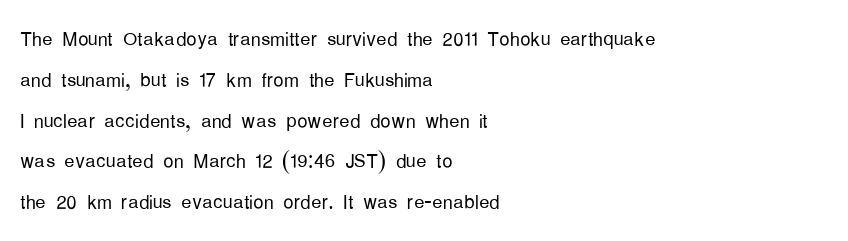
{"italic": "no", "bold": "no", "underline": "no", "align": "left", "line_spacing": "normal", "line_spacing_ratio": 1.57, "letter_spacing": "normal", "letter_spacing_em": 0.0, "glyph_px": 26}
